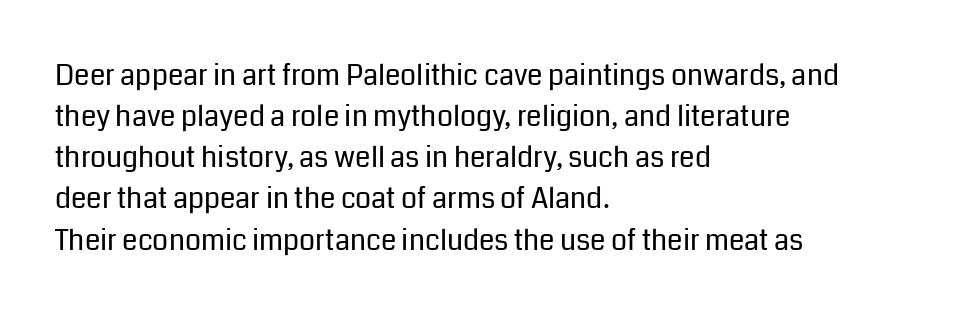
The rag falls on the right side of this text block. Letters rest on an invisible, unmarked baseline. This is roman type, the default non-slanted kind. Compared with typical body copy, the letter spacing here is the same.
